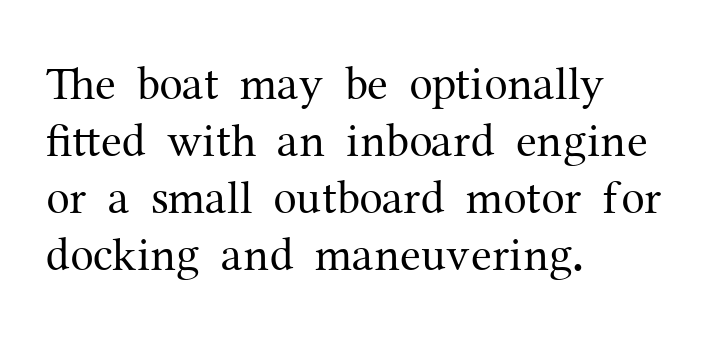
The image shows 47 px regular-weight serif type, upright; set left-aligned, line spacing 1.21x, normal letter spacing, not underlined; medium stroke contrast and a medium x-height.
